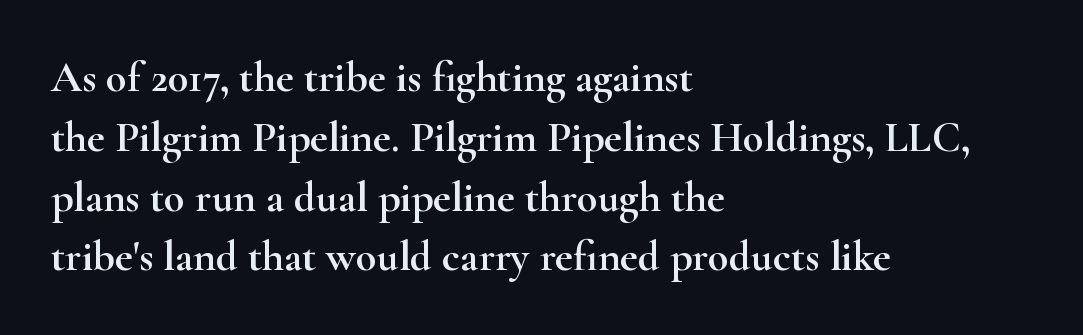
{"serif": "yes", "italic": "no", "width": "wide", "stroke_contrast": "high", "x_height": "small", "monospaced": "no", "underline": "no", "align": "left", "line_spacing": "normal", "line_spacing_ratio": 1.39, "letter_spacing": "normal", "letter_spacing_em": 0.0, "glyph_px": 43}
